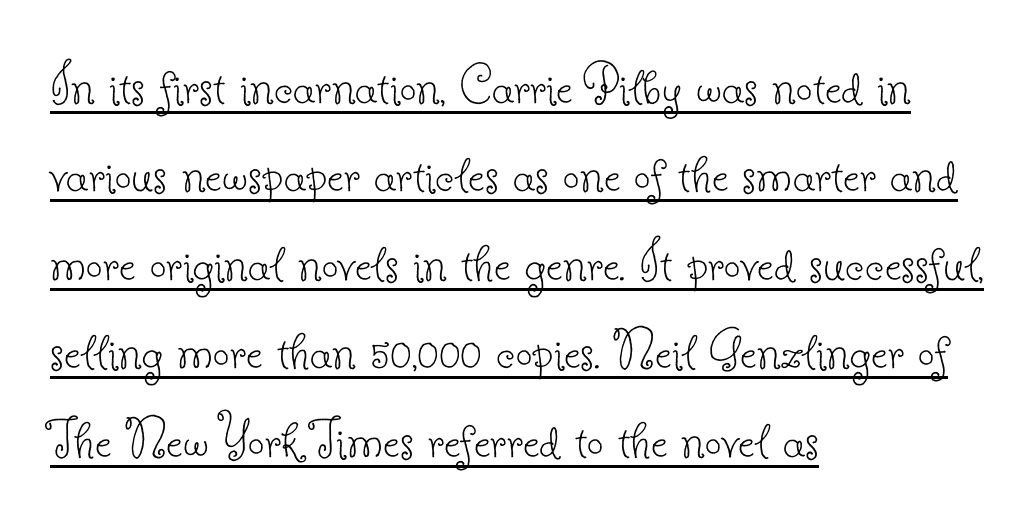
Q: Is the text bold? A: No.
Q: Is the text italic (slanted)? A: No, it is upright.
Q: Is the typeface a serif or a sans-serif typeface? A: Serif.
Q: Is the text underlined? A: Yes.
Q: How is the paragraph aligned? A: Left-aligned.
Q: Is the spacing between letters normal or unusually wide? A: Normal.
Q: Is the spacing between lines tight, normal or loose? A: Normal.
Q: Width (condensed, normal, or wide)? A: Normal.
Q: Stroke contrast? A: Low.
Q: x-height? A: Small.
Q: Monospaced? A: No.
